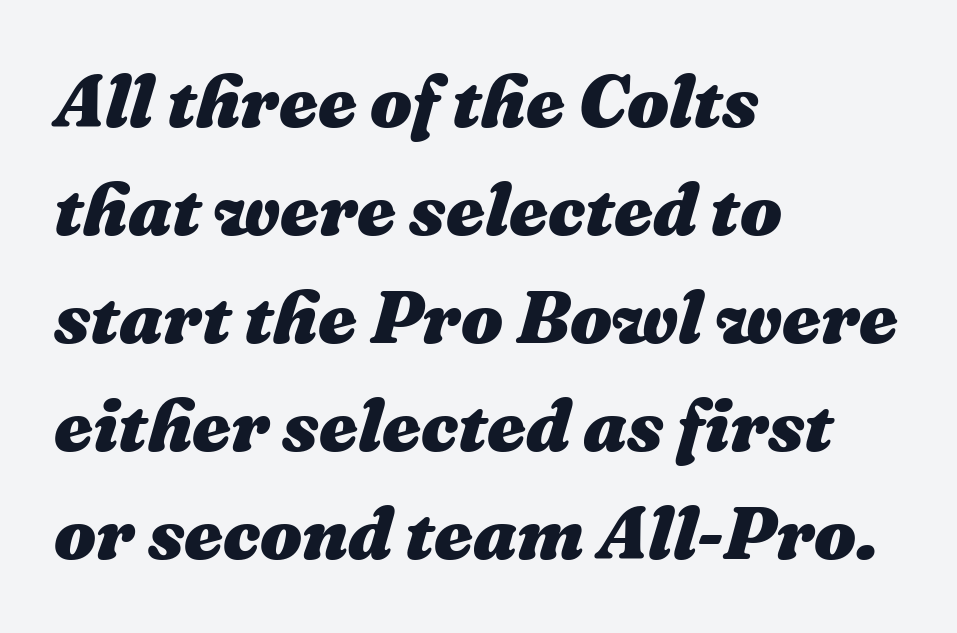
{"italic": "yes", "lean": "right", "slant_degrees": 16, "bold": "yes", "weight": "heavy", "width": "normal", "stroke_contrast": "medium", "x_height": "medium", "monospaced": "no", "underline": "no", "align": "left", "line_spacing": "normal", "line_spacing_ratio": 1.46, "letter_spacing": "normal", "letter_spacing_em": 0.0, "glyph_px": 74}
